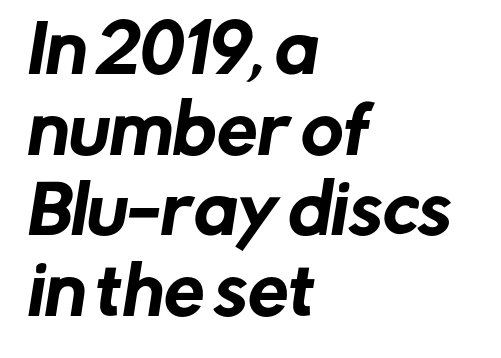
The image shows 65 px sans-serif type; set left-aligned, line spacing 1.24x, normal letter spacing, not underlined; low stroke contrast and a medium x-height.
